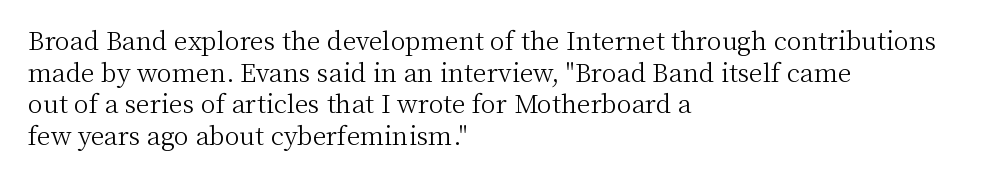
{"italic": "no", "bold": "no", "underline": "no", "align": "left", "line_spacing": "normal", "line_spacing_ratio": 1.27, "letter_spacing": "normal", "letter_spacing_em": 0.0, "glyph_px": 25}
